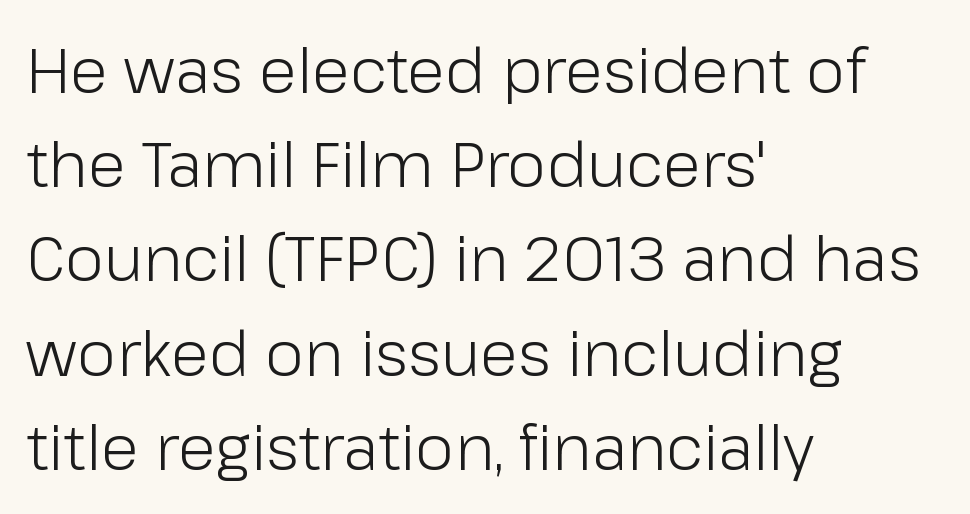
Q: Is the text bold? A: No.
Q: Is the text italic (slanted)? A: No, it is upright.
Q: Is the typeface a serif or a sans-serif typeface? A: Sans-serif.
Q: Is the text underlined? A: No.
Q: How is the paragraph aligned? A: Left-aligned.
Q: Is the spacing between letters normal or unusually wide? A: Normal.
Q: Is the spacing between lines tight, normal or loose? A: Normal.
Q: Width (condensed, normal, or wide)? A: Normal.
Q: Stroke contrast? A: Low.
Q: x-height? A: Medium.
Q: Monospaced? A: No.
